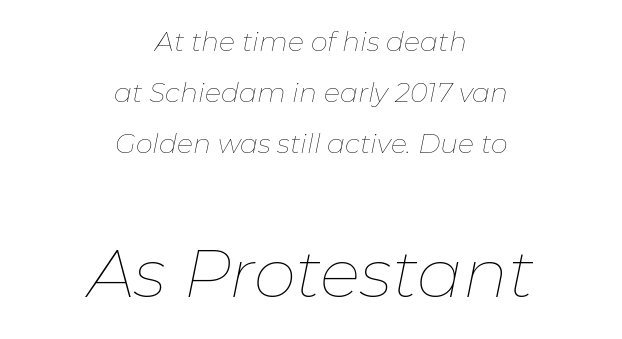
{"italic": "yes", "lean": "right", "slant_degrees": 11, "bold": "no", "weight": "thin", "width": "normal", "stroke_contrast": "low", "x_height": "medium", "monospaced": "no", "underline": "no", "align": "center", "line_spacing_ratio": 1.88, "letter_spacing": "normal", "letter_spacing_em": 0.0, "larger_block": "second", "size_ratio": 2.52, "glyph_px": 68}
